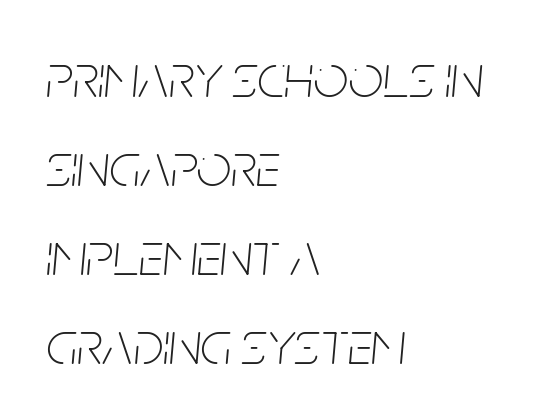
Q: Is the text bold? A: No.
Q: Is the text italic (slanted)? A: Yes, it leans right by about 5 degrees.
Q: Is the text underlined? A: No.
Q: How is the paragraph aligned? A: Left-aligned.
Q: Is the spacing between letters normal or unusually wide? A: Normal.
Q: Is the spacing between lines tight, normal or loose? A: Normal.
Q: Width (condensed, normal, or wide)? A: Condensed.
Q: Stroke contrast? A: Low.
Q: x-height? A: Large.
Q: Monospaced? A: No.
